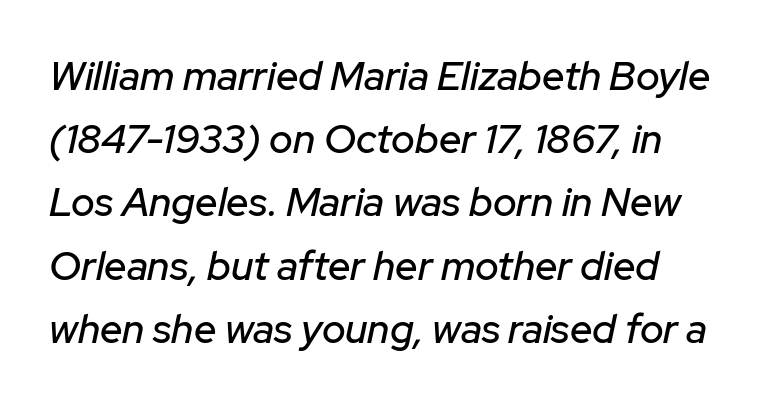
Q: Is the text italic (slanted)? A: Yes, it leans right by about 12 degrees.
Q: Is the text underlined? A: No.
Q: Is the spacing between letters normal or unusually wide? A: Normal.
Q: Is the spacing between lines tight, normal or loose? A: Normal.
Q: Width (condensed, normal, or wide)? A: Normal.
Q: Stroke contrast? A: Low.
Q: x-height? A: Medium.
Q: Monospaced? A: No.
